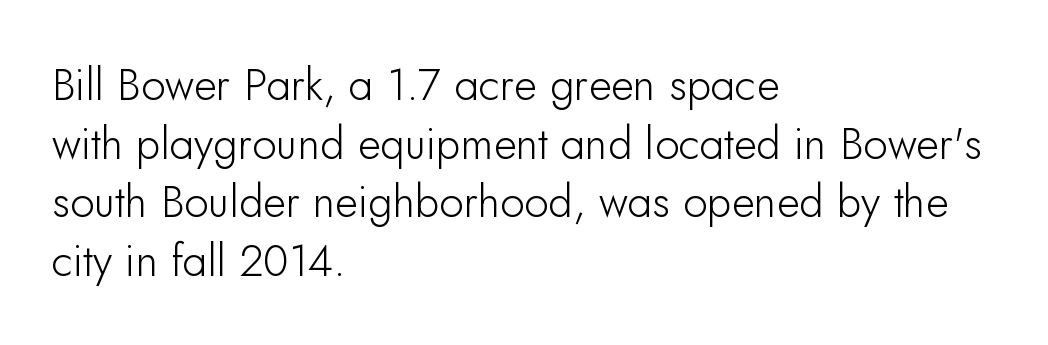
The image shows 44 px sans-serif type, upright; set left-aligned, normal line spacing (1.33x), normal letter spacing, not underlined; low stroke contrast and a small x-height.
